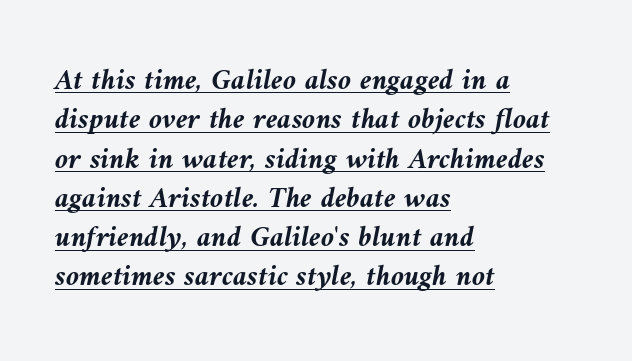
{"italic": "yes", "lean": "left", "slant_degrees": 10, "bold": "yes", "weight": "semibold", "width": "normal", "stroke_contrast": "medium", "x_height": "medium", "monospaced": "no", "underline": "yes", "align": "left", "line_spacing": "normal", "line_spacing_ratio": 1.31, "letter_spacing": "normal", "letter_spacing_em": 0.0, "glyph_px": 30}
